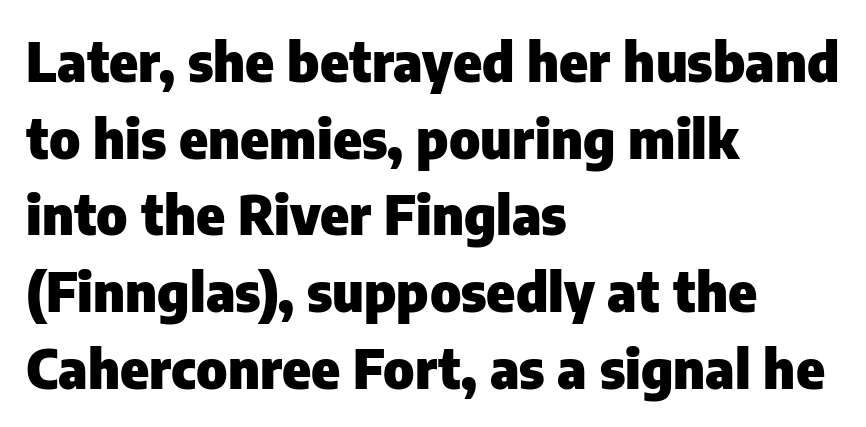
{"serif": "no", "italic": "no", "bold": "yes", "weight": "heavy", "width": "normal", "stroke_contrast": "low", "x_height": "medium", "monospaced": "no", "underline": "no", "align": "left", "line_spacing": "normal", "line_spacing_ratio": 1.42, "letter_spacing": "normal", "letter_spacing_em": 0.0, "glyph_px": 54}
